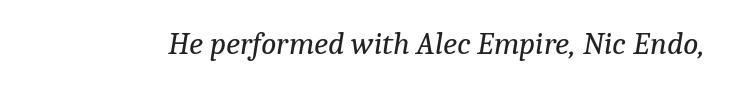
{"serif": "yes", "italic": "yes", "lean": "right", "slant_degrees": 9, "bold": "no", "weight": "regular", "width": "normal", "stroke_contrast": "low", "x_height": "medium", "monospaced": "no", "underline": "no", "letter_spacing": "normal", "letter_spacing_em": 0.0, "glyph_px": 32}
